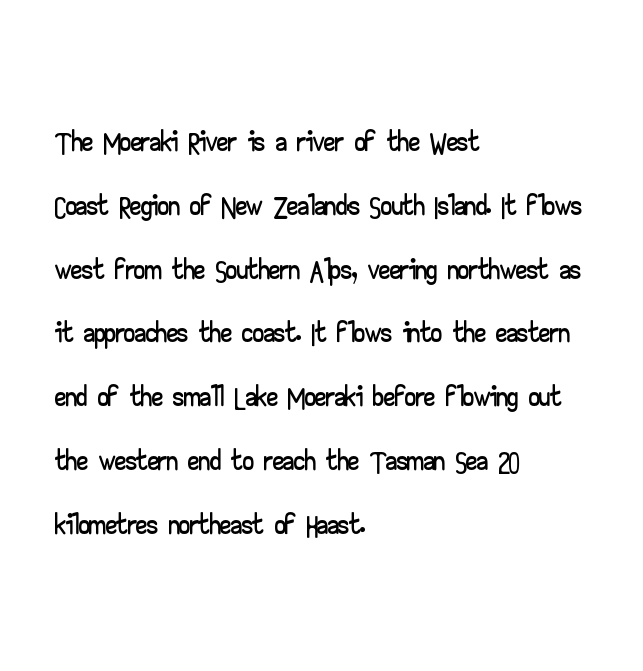
Q: Is the text italic (slanted)? A: No, it is upright.
Q: Is the typeface a serif or a sans-serif typeface? A: Sans-serif.
Q: Is the text underlined? A: No.
Q: How is the paragraph aligned? A: Left-aligned.
Q: Is the spacing between letters normal or unusually wide? A: Normal.
Q: Is the spacing between lines tight, normal or loose? A: Normal.
Q: Width (condensed, normal, or wide)? A: Wide.
Q: Stroke contrast? A: Low.
Q: x-height? A: Small.
Q: Monospaced? A: No.
